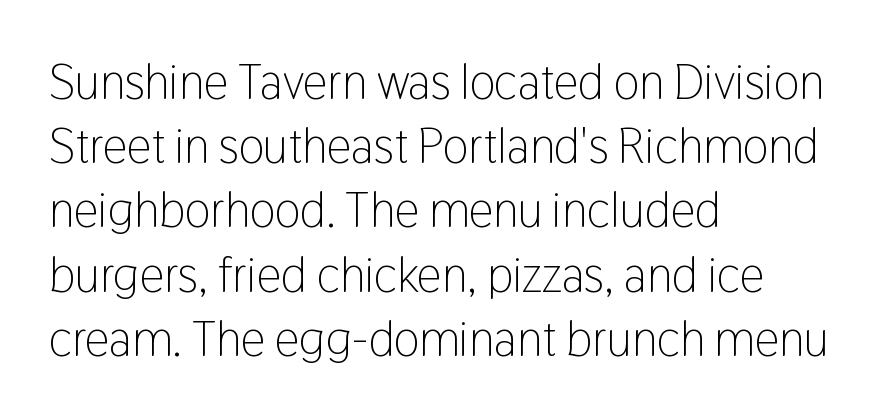
Q: Is the text bold? A: No.
Q: Is the text italic (slanted)? A: No, it is upright.
Q: Is the typeface a serif or a sans-serif typeface? A: Sans-serif.
Q: Is the text underlined? A: No.
Q: How is the paragraph aligned? A: Left-aligned.
Q: Is the spacing between letters normal or unusually wide? A: Normal.
Q: Is the spacing between lines tight, normal or loose? A: Normal.
Q: Width (condensed, normal, or wide)? A: Condensed.
Q: Stroke contrast? A: Low.
Q: x-height? A: Medium.
Q: Monospaced? A: No.
